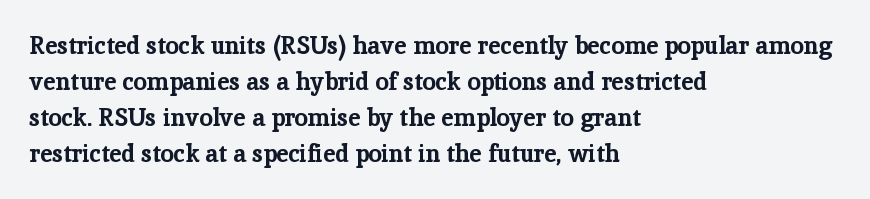
Q: Is the text bold? A: Yes.
Q: Is the text italic (slanted)? A: No, it is upright.
Q: Is the text underlined? A: No.
Q: How is the paragraph aligned? A: Left-aligned.
Q: Is the spacing between letters normal or unusually wide? A: Normal.
Q: Is the spacing between lines tight, normal or loose? A: Normal.
